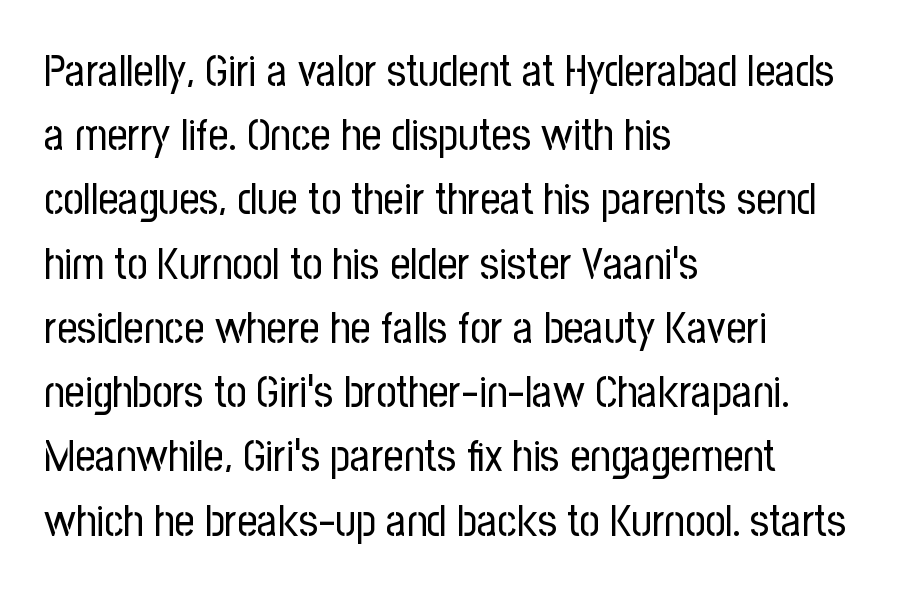
The image shows 44 px regular-weight, condensed sans-serif type, upright; set left-aligned, normal line spacing (1.46x), normal letter spacing, not underlined; low stroke contrast and a medium x-height.
